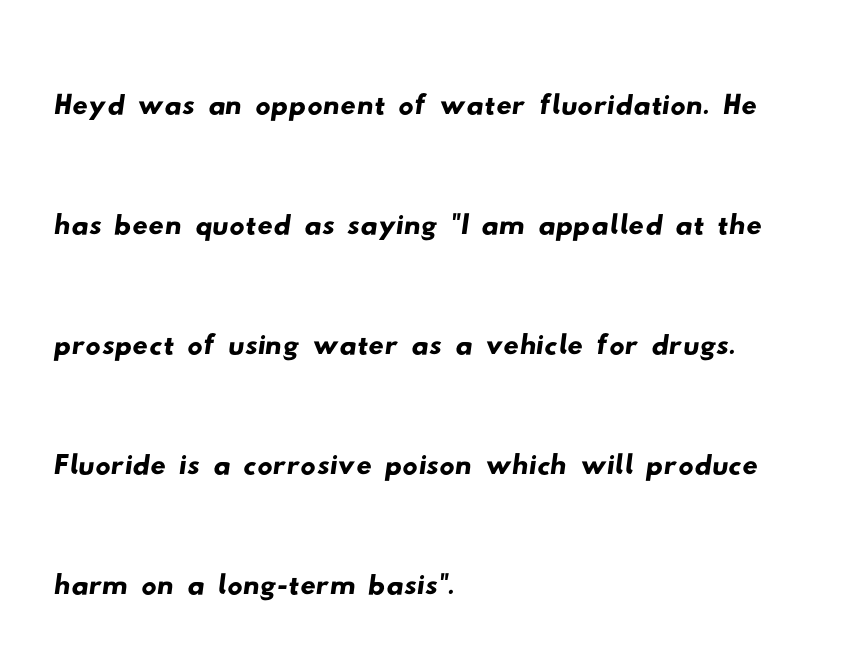
Q: Is the typeface a serif or a sans-serif typeface? A: Sans-serif.
Q: Is the text underlined? A: No.
Q: How is the paragraph aligned? A: Left-aligned.
Q: Is the spacing between letters normal or unusually wide? A: Normal.
Q: Is the spacing between lines tight, normal or loose? A: Normal.
Q: Width (condensed, normal, or wide)? A: Wide.
Q: Stroke contrast? A: Low.
Q: x-height? A: Small.
Q: Monospaced? A: No.
